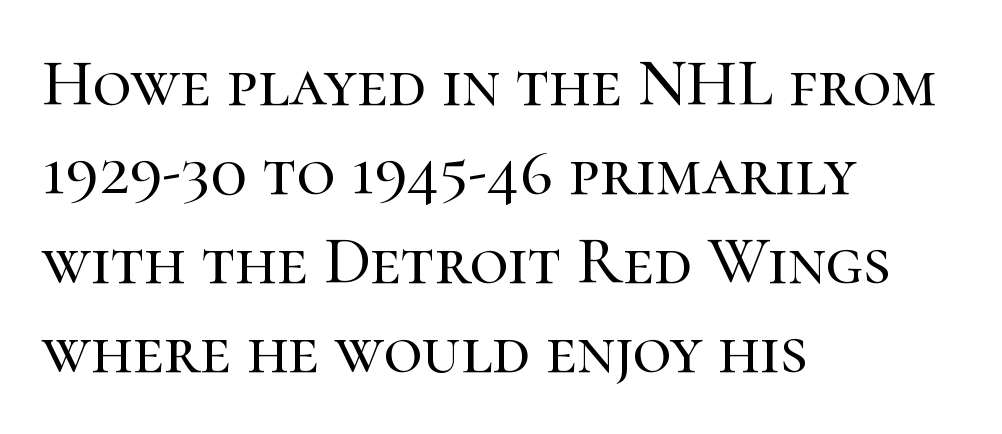
{"serif": "yes", "italic": "no", "width": "normal", "stroke_contrast": "high", "x_height": "medium", "monospaced": "no", "underline": "no", "align": "left", "line_spacing": "normal", "line_spacing_ratio": 1.33, "letter_spacing": "normal", "letter_spacing_em": 0.0, "glyph_px": 67}
